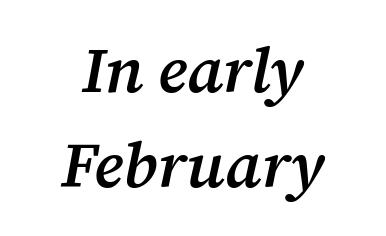
{"serif": "yes", "italic": "yes", "lean": "right", "slant_degrees": 12, "bold": "semi", "weight": "semibold", "width": "normal", "stroke_contrast": "medium", "x_height": "medium", "monospaced": "no", "underline": "no", "align": "center", "line_spacing": "normal", "line_spacing_ratio": 1.49, "letter_spacing": "normal", "letter_spacing_em": 0.0, "glyph_px": 64}
